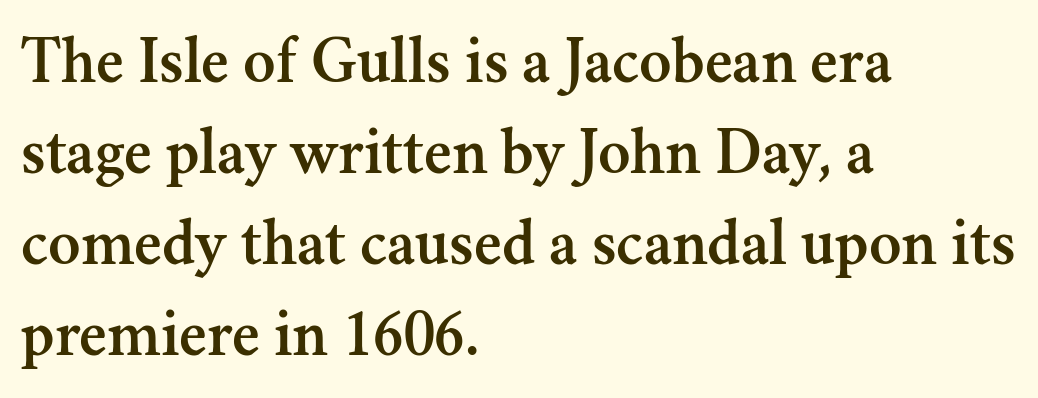
Q: Is the text italic (slanted)? A: No, it is upright.
Q: Is the typeface a serif or a sans-serif typeface? A: Serif.
Q: Is the text underlined? A: No.
Q: How is the paragraph aligned? A: Left-aligned.
Q: Is the spacing between letters normal or unusually wide? A: Normal.
Q: Is the spacing between lines tight, normal or loose? A: Normal.
Q: Width (condensed, normal, or wide)? A: Normal.
Q: Stroke contrast? A: Medium.
Q: x-height? A: Small.
Q: Monospaced? A: No.
